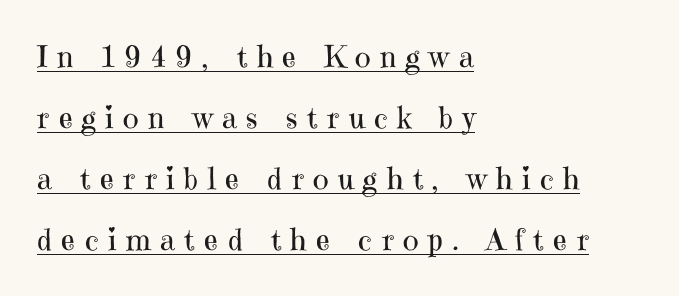
{"serif": "yes", "italic": "no", "bold": "no", "weight": "regular", "width": "normal", "stroke_contrast": "high", "x_height": "medium", "monospaced": "no", "underline": "yes", "align": "left", "line_spacing": "loose", "line_spacing_ratio": 2.03, "letter_spacing": "wide", "letter_spacing_em": 0.32, "glyph_px": 30}
